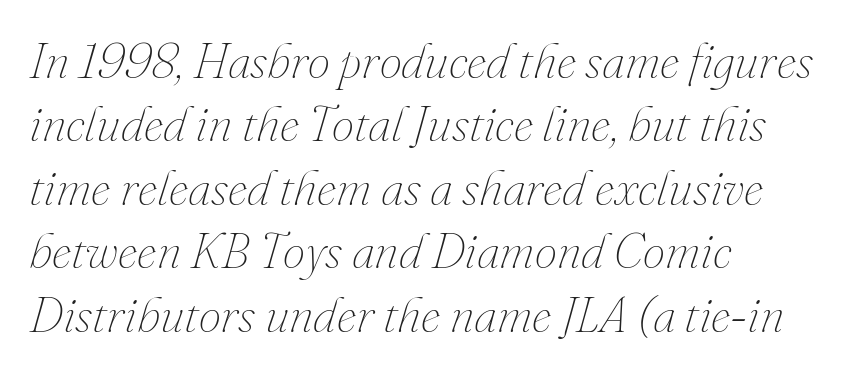
Q: Is the text bold? A: No.
Q: Is the text italic (slanted)? A: Yes, it leans right by about 16 degrees.
Q: Is the text underlined? A: No.
Q: How is the paragraph aligned? A: Left-aligned.
Q: Is the spacing between letters normal or unusually wide? A: Normal.
Q: Is the spacing between lines tight, normal or loose? A: Normal.
Q: Width (condensed, normal, or wide)? A: Normal.
Q: Stroke contrast? A: Medium.
Q: x-height? A: Small.
Q: Monospaced? A: No.
